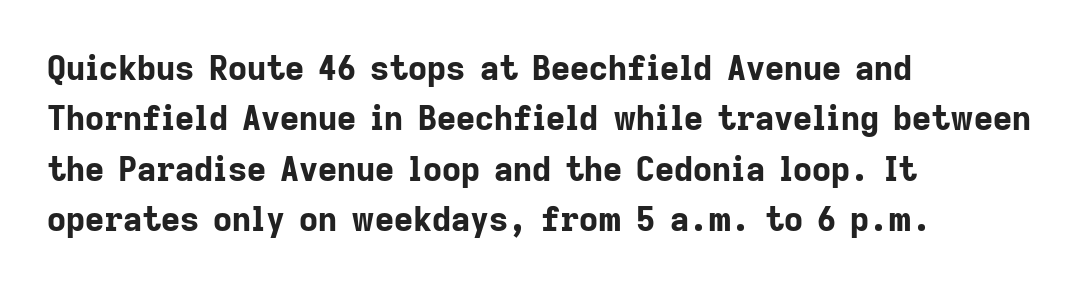
{"serif": "no", "italic": "no", "bold": "yes", "weight": "bold", "width": "normal", "stroke_contrast": "low", "x_height": "medium", "monospaced": "no", "underline": "no", "align": "left", "line_spacing": "normal", "line_spacing_ratio": 1.53, "letter_spacing": "normal", "letter_spacing_em": 0.0, "glyph_px": 33}
